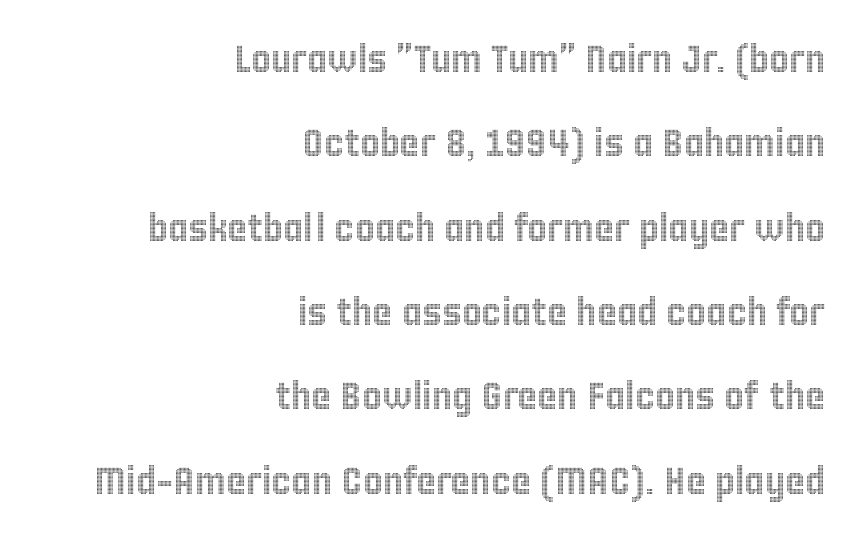
{"italic": "no", "width": "condensed", "x_height": "large", "monospaced": "no", "underline": "no", "align": "right", "line_spacing": "loose", "line_spacing_ratio": 2.22, "letter_spacing": "normal", "letter_spacing_em": 0.0, "glyph_px": 38}
